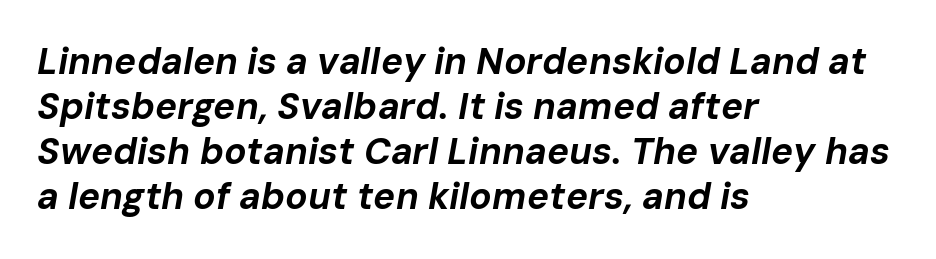
{"italic": "yes", "lean": "right", "slant_degrees": 10, "bold": "yes", "weight": "bold", "width": "normal", "stroke_contrast": "low", "x_height": "medium", "monospaced": "no", "underline": "no", "align": "left", "line_spacing_ratio": 1.22, "letter_spacing": "normal", "letter_spacing_em": 0.0, "glyph_px": 37}
